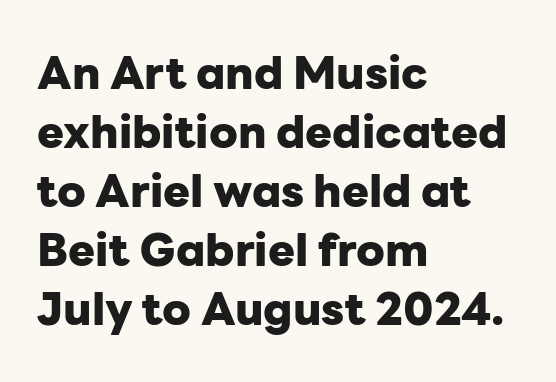
Horizontal alignment here is leftward, the default for most running prose. The passage shown is emphatically bold. This is sans-serif lettering, the kind often seen on screens and signage. Is this a fixed-width face? No — the glyphs have proportional, varying widths. How are the letters spaced? Ordinarily, with no added tracking.
